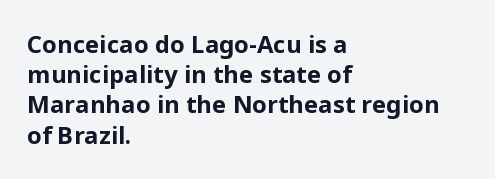
The ragged edge is on the right, which tells us the setting is flush left. The space beneath each line is pristine and unruled. This rendering leaves character spacing at its baseline value. The passage shown stacks its lines at a standard gap. Italic? Not at all — the glyphs are vertical. Emphasis by weight is at full strength: bold.
